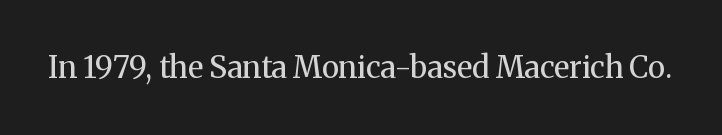
The image shows 30 px regular-weight serif type, upright; set normal letter spacing, not underlined; medium stroke contrast and a medium x-height.
